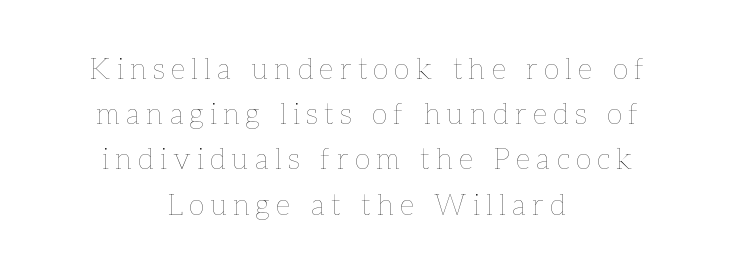
Q: Is the text bold? A: No.
Q: Is the text italic (slanted)? A: No, it is upright.
Q: Is the text underlined? A: No.
Q: How is the paragraph aligned? A: Centered.
Q: Is the spacing between letters normal or unusually wide? A: Unusually wide.
Q: Is the spacing between lines tight, normal or loose? A: Normal.
Q: Width (condensed, normal, or wide)? A: Normal.
Q: Stroke contrast? A: Low.
Q: x-height? A: Medium.
Q: Monospaced? A: No.
